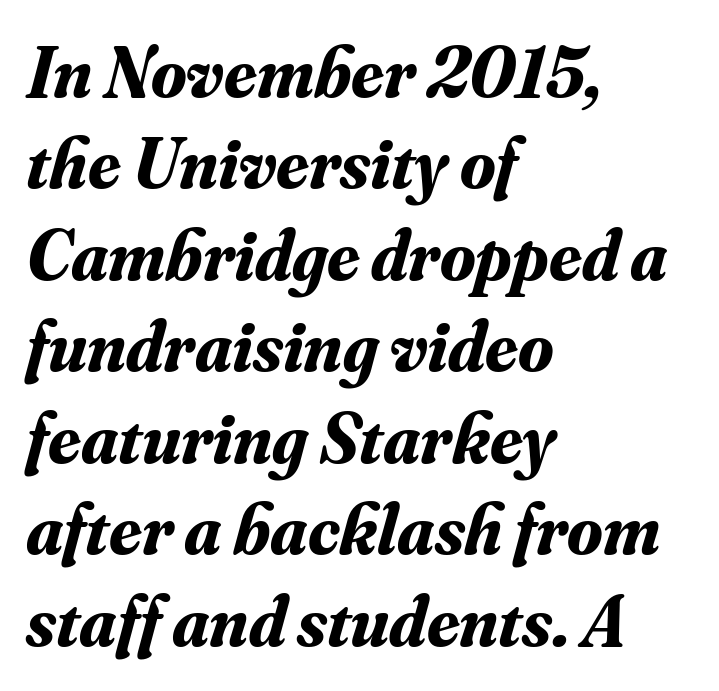
The image shows 72 px bold serif type, italic (leaning right); set left-aligned, normal line spacing (1.27x), normal letter spacing, not underlined; medium stroke contrast and a small x-height.
